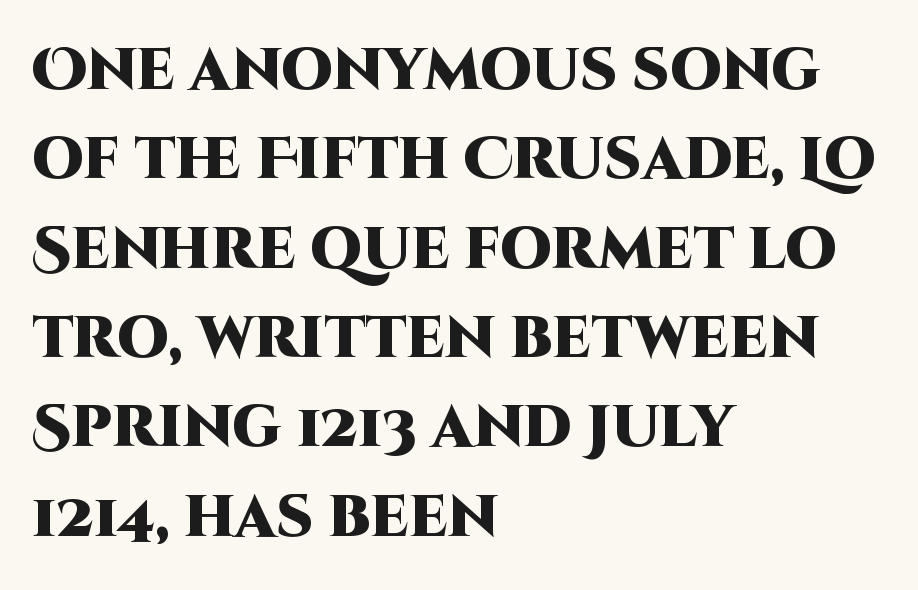
Q: Is the text bold? A: Yes.
Q: Is the text italic (slanted)? A: No, it is upright.
Q: Is the typeface a serif or a sans-serif typeface? A: Sans-serif.
Q: Is the text underlined? A: No.
Q: How is the paragraph aligned? A: Left-aligned.
Q: Is the spacing between letters normal or unusually wide? A: Normal.
Q: Is the spacing between lines tight, normal or loose? A: Normal.
Q: Width (condensed, normal, or wide)? A: Normal.
Q: Stroke contrast? A: High.
Q: x-height? A: Large.
Q: Monospaced? A: No.
